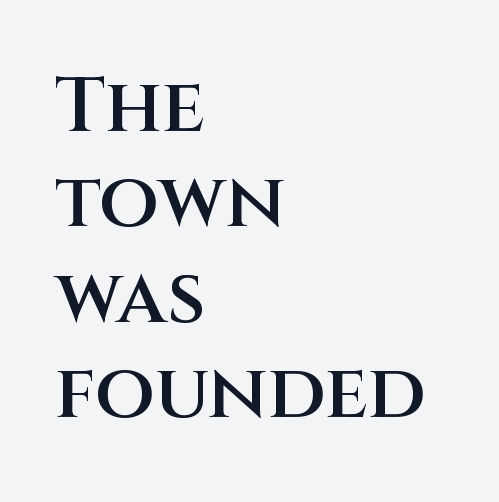
Q: Is the text bold? A: Semi-bold.
Q: Is the text italic (slanted)? A: No, it is upright.
Q: Is the typeface a serif or a sans-serif typeface? A: Sans-serif.
Q: Is the text underlined? A: No.
Q: How is the paragraph aligned? A: Left-aligned.
Q: Is the spacing between letters normal or unusually wide? A: Normal.
Q: Width (condensed, normal, or wide)? A: Normal.
Q: Stroke contrast? A: Medium.
Q: x-height? A: Large.
Q: Monospaced? A: No.
